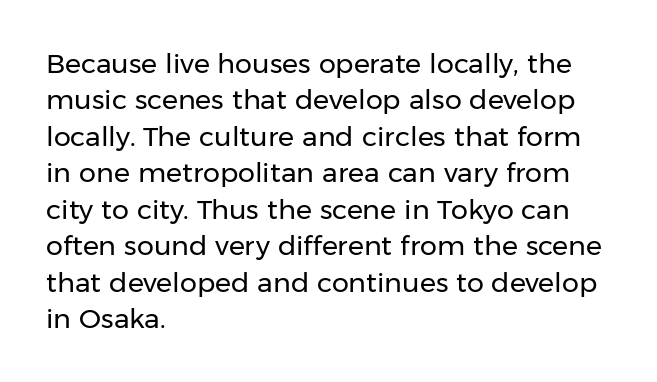
Q: Is the text bold? A: No.
Q: Is the text italic (slanted)? A: No, it is upright.
Q: Is the text underlined? A: No.
Q: How is the paragraph aligned? A: Left-aligned.
Q: Is the spacing between letters normal or unusually wide? A: Normal.
Q: Is the spacing between lines tight, normal or loose? A: Normal.
